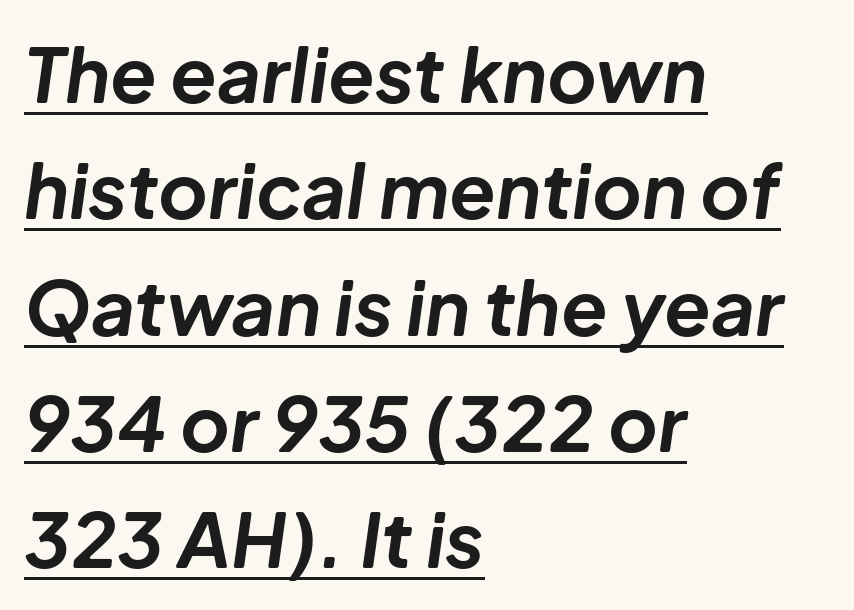
Q: Is the text bold? A: Yes.
Q: Is the text italic (slanted)? A: Yes, it leans right by about 8 degrees.
Q: Is the text underlined? A: Yes.
Q: How is the paragraph aligned? A: Left-aligned.
Q: Is the spacing between letters normal or unusually wide? A: Normal.
Q: Is the spacing between lines tight, normal or loose? A: Normal.
Q: Width (condensed, normal, or wide)? A: Normal.
Q: Stroke contrast? A: Low.
Q: x-height? A: Medium.
Q: Monospaced? A: No.
